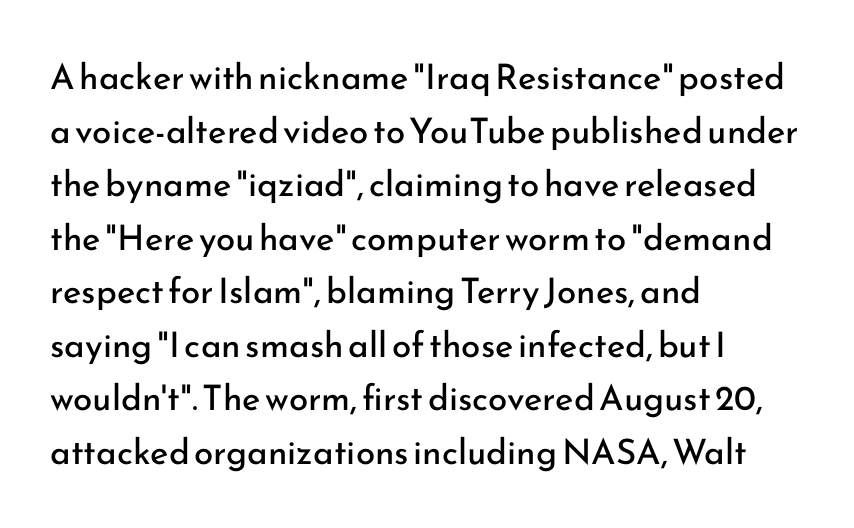
The image shows 35 px regular-weight sans-serif type, upright; set left-aligned, normal line spacing (1.53x), normal letter spacing, not underlined; low stroke contrast and a small x-height.
